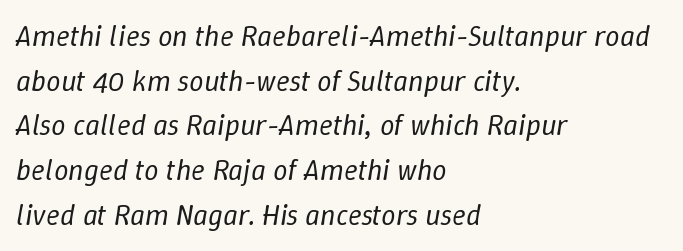
{"italic": "yes", "lean": "right", "slant_degrees": 9, "bold": "no", "weight": "regular", "width": "normal", "stroke_contrast": "low", "x_height": "medium", "monospaced": "no", "underline": "no", "align": "left", "line_spacing": "normal", "line_spacing_ratio": 1.54, "letter_spacing": "normal", "letter_spacing_em": 0.0, "glyph_px": 29}
